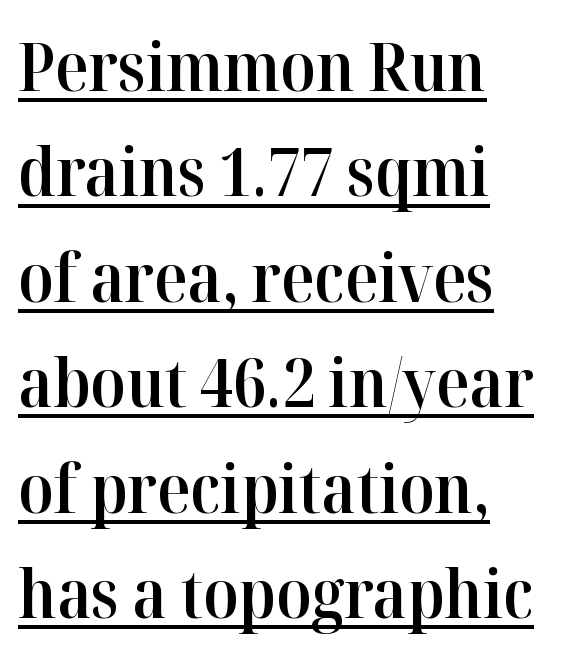
Q: Is the text bold? A: Semi-bold.
Q: Is the text italic (slanted)? A: No, it is upright.
Q: Is the typeface a serif or a sans-serif typeface? A: Serif.
Q: Is the text underlined? A: Yes.
Q: How is the paragraph aligned? A: Left-aligned.
Q: Is the spacing between letters normal or unusually wide? A: Normal.
Q: Is the spacing between lines tight, normal or loose? A: Normal.
Q: Width (condensed, normal, or wide)? A: Normal.
Q: Stroke contrast? A: High.
Q: x-height? A: Medium.
Q: Monospaced? A: No.
